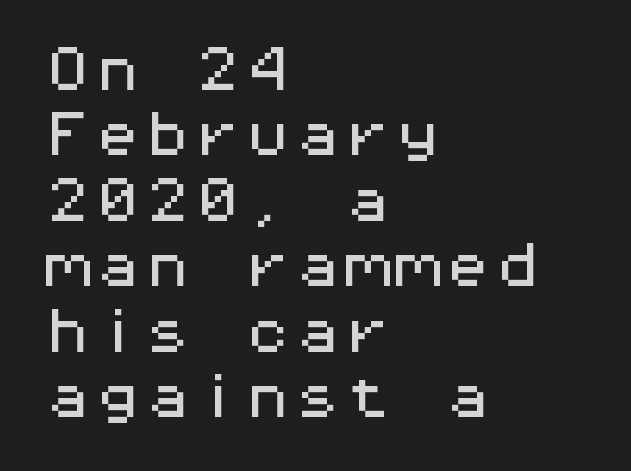
{"serif": "no", "italic": "no", "width": "wide", "stroke_contrast": "medium", "x_height": "medium", "monospaced": "yes", "underline": "no", "align": "left", "line_spacing": "normal", "line_spacing_ratio": 1.31, "letter_spacing": "normal", "letter_spacing_em": 0.0, "glyph_px": 50}
